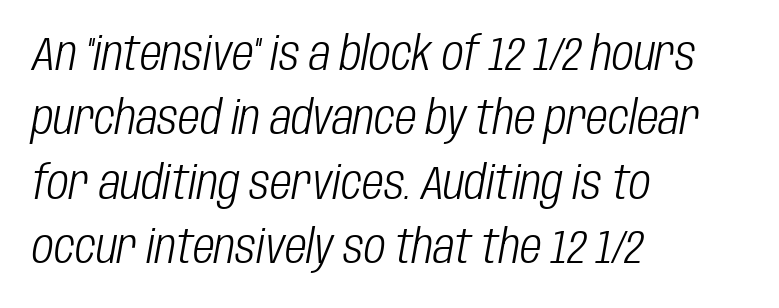
The image shows 47 px light, condensed type, italic (leaning right); set left-aligned, normal line spacing (1.37x), normal letter spacing, not underlined; low stroke contrast and a large x-height.
